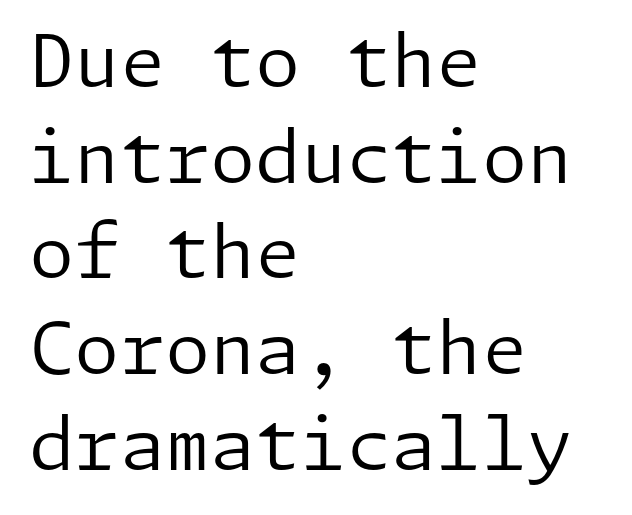
Q: Is the text bold? A: No.
Q: Is the text italic (slanted)? A: No, it is upright.
Q: Is the typeface a serif or a sans-serif typeface? A: Sans-serif.
Q: Is the text underlined? A: No.
Q: How is the paragraph aligned? A: Left-aligned.
Q: Is the spacing between letters normal or unusually wide? A: Normal.
Q: Is the spacing between lines tight, normal or loose? A: Normal.
Q: Width (condensed, normal, or wide)? A: Normal.
Q: Stroke contrast? A: Low.
Q: x-height? A: Medium.
